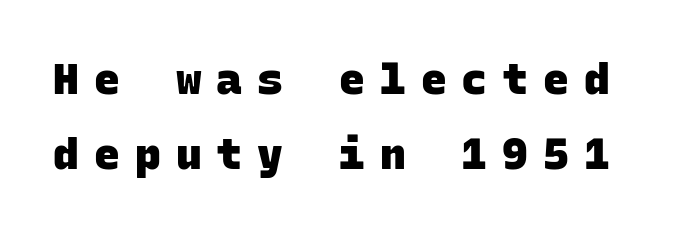
{"serif": "no", "bold": "yes", "weight": "heavy", "width": "normal", "stroke_contrast": "low", "x_height": "large", "monospaced": "yes", "underline": "no", "line_spacing_ratio": 1.75, "letter_spacing": "wide", "letter_spacing_em": 0.35, "glyph_px": 43}
